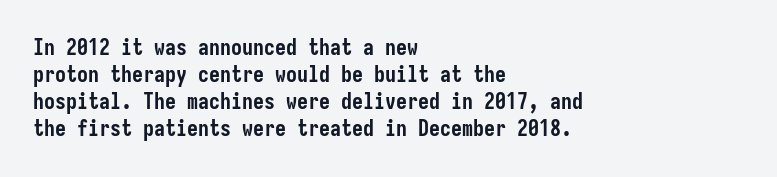
{"italic": "no", "bold": "yes", "underline": "no", "align": "left", "line_spacing_ratio": 1.23, "letter_spacing": "normal", "letter_spacing_em": 0.0, "glyph_px": 22}
